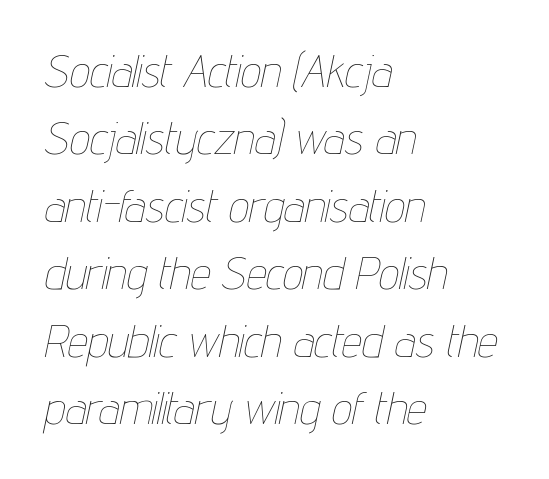
{"italic": "yes", "lean": "right", "slant_degrees": 12, "bold": "no", "weight": "thin", "width": "condensed", "stroke_contrast": "low", "x_height": "medium", "monospaced": "no", "underline": "no", "align": "left", "line_spacing": "normal", "line_spacing_ratio": 1.5, "letter_spacing": "normal", "letter_spacing_em": 0.0, "glyph_px": 45}
